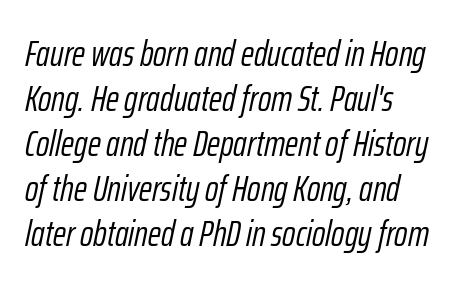
The image shows 36 px light, condensed type, italic (leaning right); set left-aligned, normal line spacing (1.25x), normal letter spacing, not underlined; low stroke contrast and a medium x-height.
